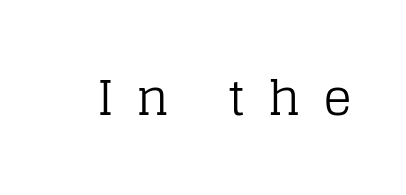
The image shows 48 px regular-weight serif type, upright; set unusually wide letter spacing (+0.47 em), not underlined; low stroke contrast and a large x-height.
